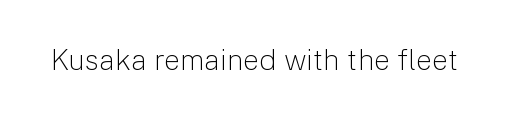
Type without underlining. Are there feet on the stems? There aren't — it's a sans. Spacing verdict: proportional, widths tailored to each character. The letterforms sit shoulder to shoulder at normal distance. The specimen reads as upright at a glance. The strokes carry an ordinary text weight at most.
